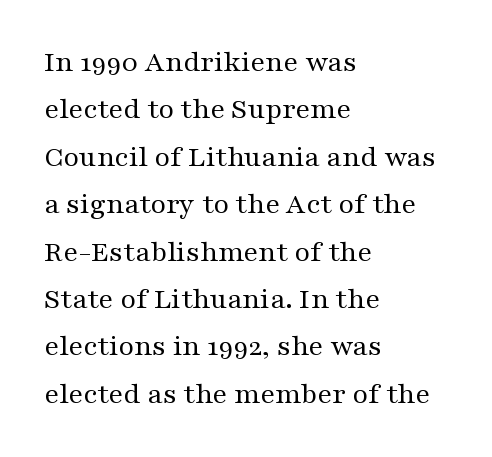
Q: Is the text bold? A: No.
Q: Is the text italic (slanted)? A: No, it is upright.
Q: Is the typeface a serif or a sans-serif typeface? A: Serif.
Q: Is the text underlined? A: No.
Q: How is the paragraph aligned? A: Left-aligned.
Q: Is the spacing between letters normal or unusually wide? A: Normal.
Q: Is the spacing between lines tight, normal or loose? A: Normal.
Q: Width (condensed, normal, or wide)? A: Wide.
Q: Stroke contrast? A: Medium.
Q: x-height? A: Medium.
Q: Monospaced? A: No.
